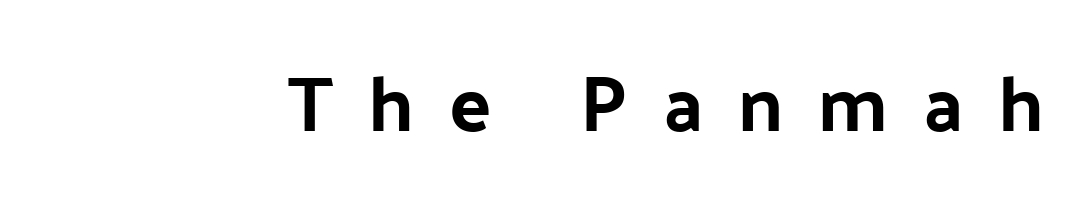
The space directly below the letters is spotless. The typeface chosen for these lines omits serifs. You could not count columns in this text — the font is proportionally spaced. Teacher's note: observe the even right margin — that is flush-right alignment. You could only call the tracking loose — the letters float apart. Posture: vertical.
